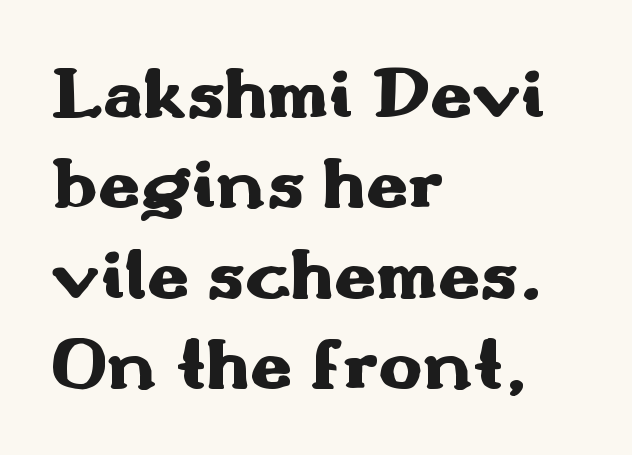
The image shows 74 px heavy, wide sans-serif type, upright; set left-aligned, line spacing 1.22x, normal letter spacing, not underlined; medium stroke contrast and a small x-height.
